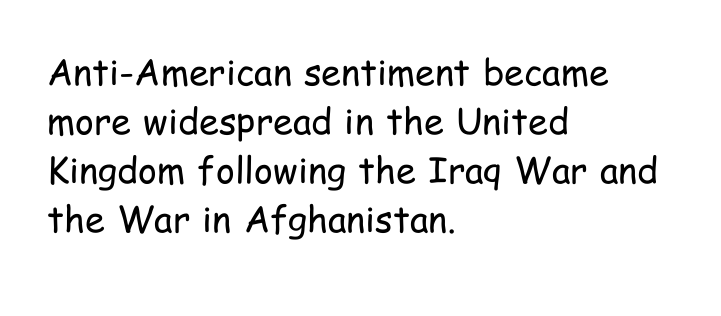
The image shows 36 px regular-weight, condensed sans-serif type, upright; set left-aligned, normal line spacing (1.36x), normal letter spacing, not underlined; low stroke contrast and a medium x-height.
